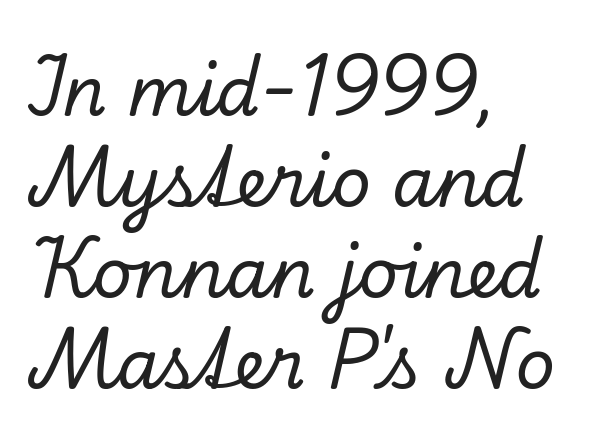
Type without underlining. Each letter keeps its own natural width here, so spacing adapts to shape. The gaps between neighbouring characters are ordinary and unremarkable. The axis of the letterforms is tilted away from vertical. Font category for this specimen: serif. Line starts are locked; line ends wander.
